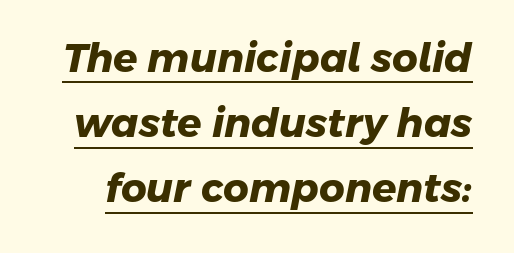
The image shows 40 px heavy sans-serif type; set normal line spacing (1.63x), normal letter spacing, underlined; low stroke contrast and a medium x-height.
